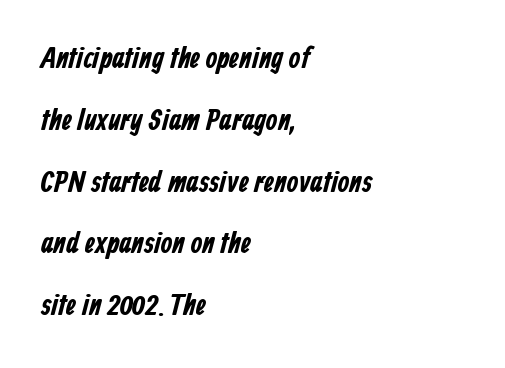
{"serif": "no", "bold": "yes", "weight": "bold", "width": "condensed", "stroke_contrast": "low", "x_height": "medium", "monospaced": "no", "underline": "no", "align": "left", "line_spacing": "loose", "line_spacing_ratio": 2.06, "letter_spacing": "normal", "letter_spacing_em": 0.0, "glyph_px": 30}
